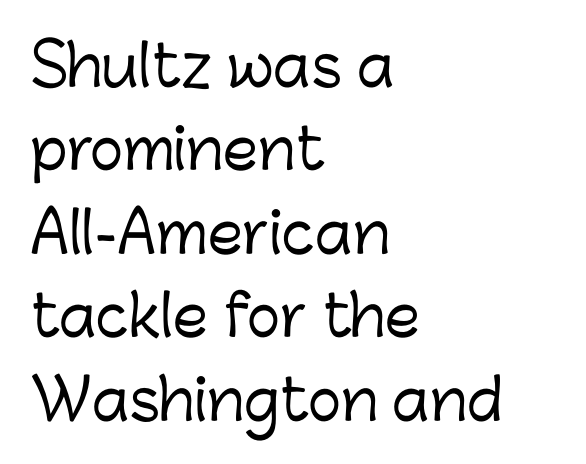
The image shows 56 px sans-serif type, upright; set left-aligned, normal line spacing (1.49x), normal letter spacing, not underlined; low stroke contrast and a medium x-height.
